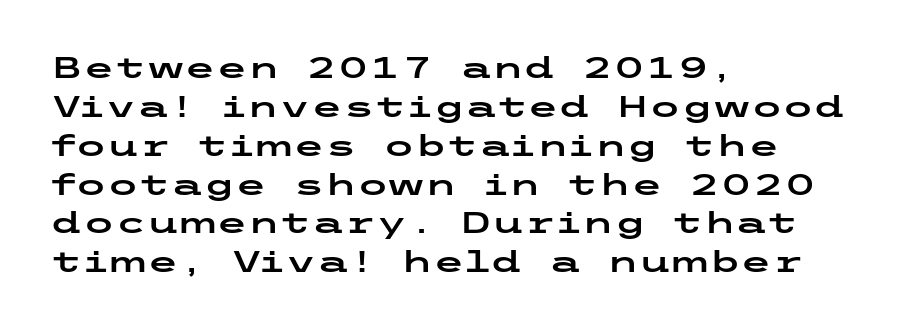
The image shows 29 px wide sans-serif type, upright; set left-aligned, normal line spacing (1.34x), normal letter spacing, not underlined; low stroke contrast and a medium x-height.
